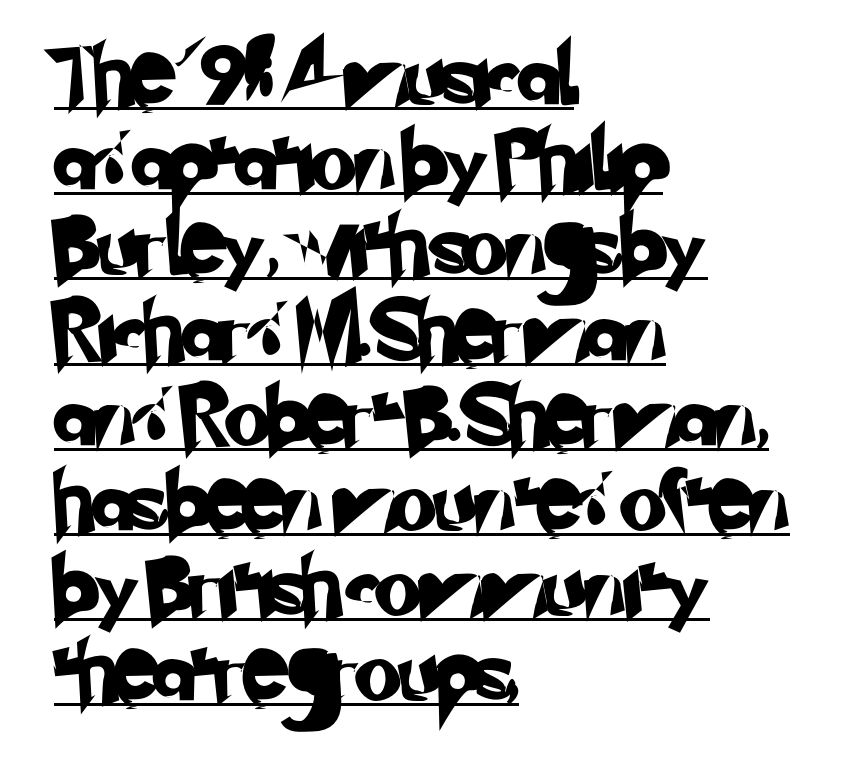
Note the varied advance widths — an 'i' is clearly narrower than an 'm'. Standard letterfit; no display-style spreading of the glyphs. The rendering uses the underline text-decoration. Notice how the passage keeps a crisp vertical edge on the left only.
